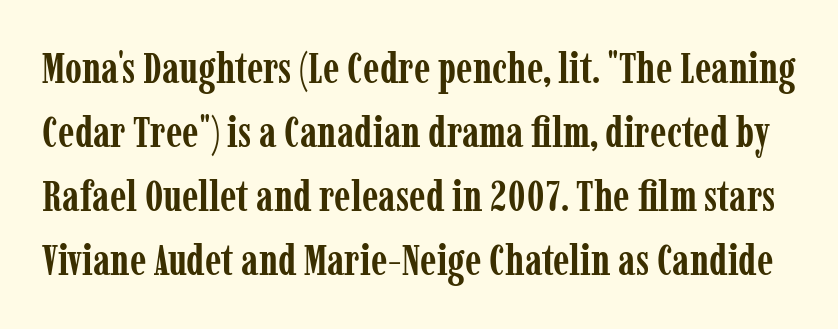
{"serif": "yes", "italic": "no", "bold": "yes", "weight": "semibold", "width": "condensed", "stroke_contrast": "low", "x_height": "medium", "monospaced": "no", "underline": "no", "line_spacing": "normal", "line_spacing_ratio": 1.49, "letter_spacing": "normal", "letter_spacing_em": 0.0, "glyph_px": 43}
